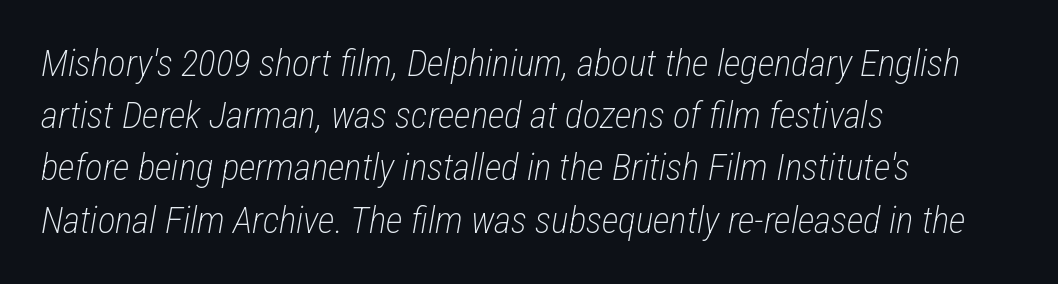
{"italic": "yes", "lean": "right", "slant_degrees": 12, "bold": "no", "weight": "light", "width": "condensed", "stroke_contrast": "low", "x_height": "medium", "monospaced": "no", "underline": "no", "align": "left", "line_spacing": "normal", "line_spacing_ratio": 1.41, "letter_spacing": "normal", "letter_spacing_em": 0.0, "glyph_px": 37}
